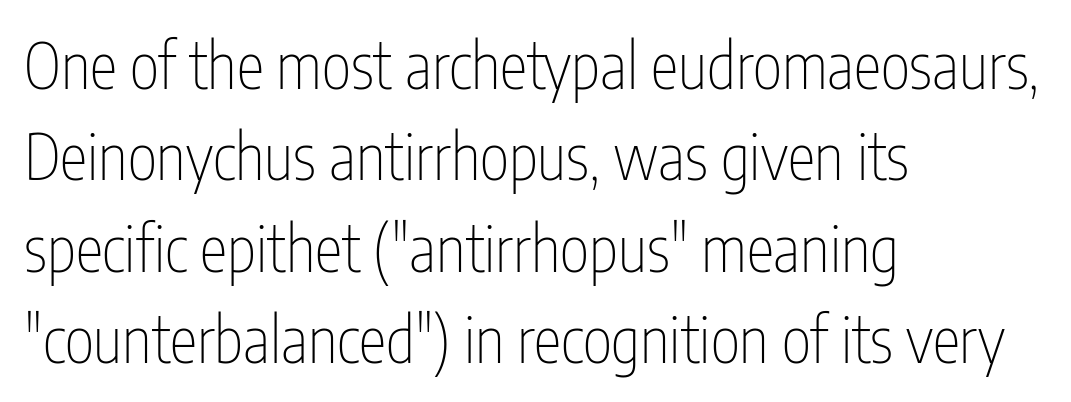
Baseline-to-baseline distance is the conventional proportion of letter height. Are there feet on the stems? There aren't — it's a sans. Stem width sits at or under what a default text font uses. All the whitespace from short lines collects on the right. Note the varied advance widths — an 'i' is clearly narrower than an 'm'. Each row of text sits above clean, open space.
